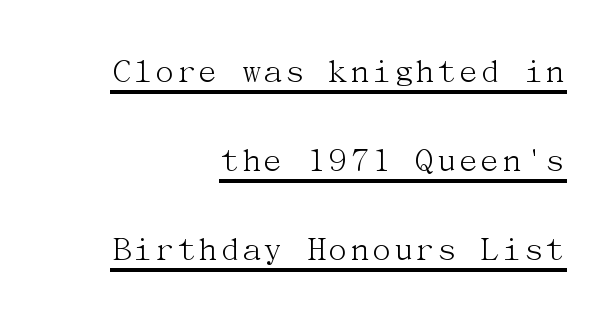
Posture: upright roman. The letters look calm and open, with moderate or lighter stems. Each new line begins a long way beneath the previous one. A typographer would call this underscored text. Check where the strokes stop: tiny serifs finish them off. In terms of letterspacing, this is plain default setting.
